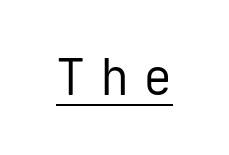
The image shows 49 px regular-weight sans-serif type, upright, monospaced; set unusually wide letter spacing (+0.29 em), underlined; low stroke contrast and a medium x-height.
